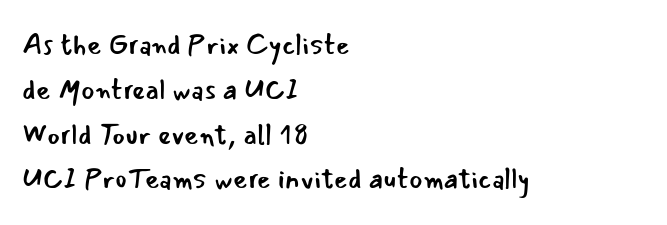
This sample uses an upright cut, with every glyph sitting square on the baseline. These lines are rendered in a variable-pitch font. Notice how descenders clear the ascenders below comfortably — that's standard leading. The characters are drawn with everyday or finer stroke widths. Nope, no serifs anywhere on these letters. The baseline area is clear.
